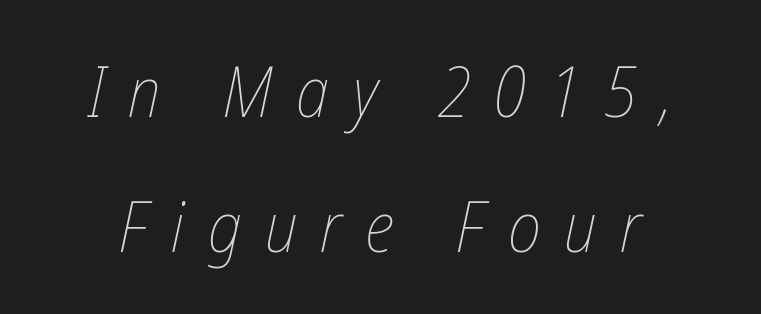
{"italic": "yes", "lean": "right", "slant_degrees": 12, "bold": "no", "weight": "thin", "width": "condensed", "stroke_contrast": "low", "x_height": "medium", "monospaced": "no", "underline": "no", "line_spacing": "loose", "line_spacing_ratio": 1.9, "letter_spacing": "wide", "letter_spacing_em": 0.33, "glyph_px": 71}
